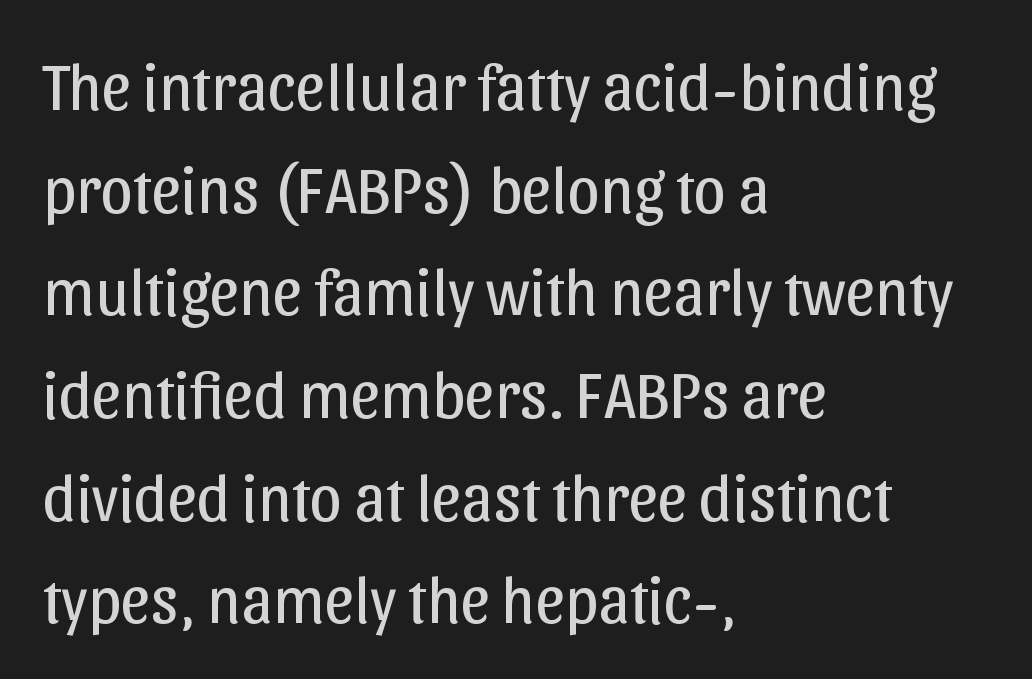
The image shows 65 px regular-weight sans-serif type, upright; set left-aligned, normal line spacing (1.58x), normal letter spacing, not underlined; low stroke contrast and a medium x-height.
